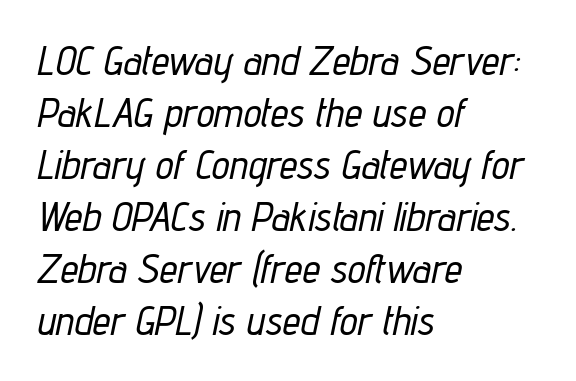
The image shows 40 px condensed type, italic (leaning right); set left-aligned, normal line spacing (1.3x), normal letter spacing, not underlined; low stroke contrast and a medium x-height.
